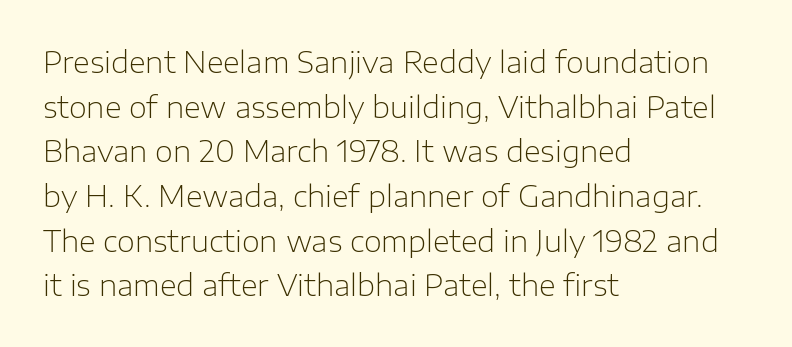
Words float on clear page, feet unadorned. If you drew a line through each stem, it would be perfectly vertical. Varying glyph widths throughout — classic text-font behaviour. The passage shown is not bold in any degree.
